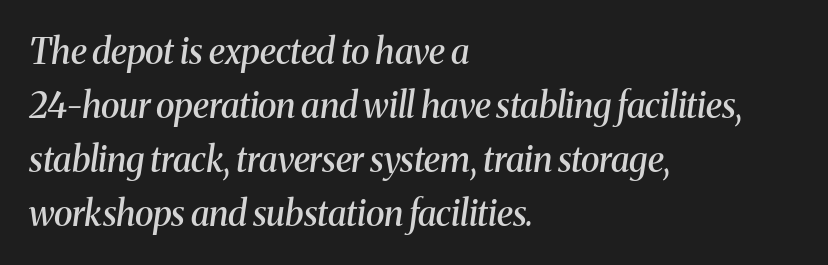
The image shows 35 px semibold serif type, italic (leaning right); set left-aligned, normal line spacing (1.54x), normal letter spacing, not underlined; medium stroke contrast and a medium x-height.
